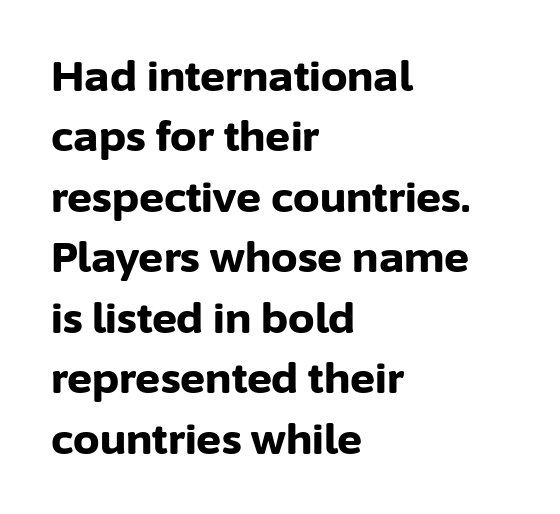
{"serif": "no", "italic": "no", "bold": "yes", "weight": "bold", "width": "normal", "stroke_contrast": "low", "x_height": "medium", "monospaced": "no", "underline": "no", "align": "left", "line_spacing": "normal", "line_spacing_ratio": 1.44, "letter_spacing": "normal", "letter_spacing_em": 0.0, "glyph_px": 42}
